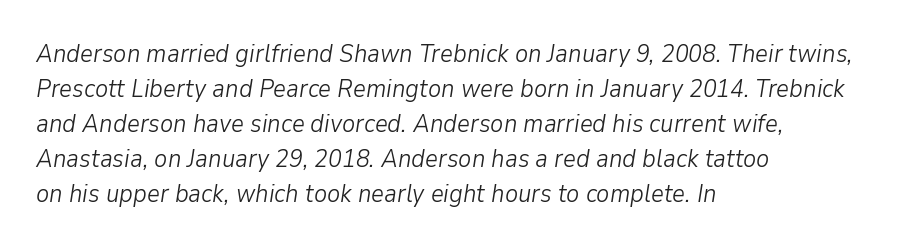
Stroke thickness stays within the range of a standard reading face or lighter. The passage shown has conventional tracking throughout. A typesetter would mark this as italic. The rendering anchors every line to the left-hand side. This block has exactly the height ordinary leading produces. This rendering features lettering with no underline.
